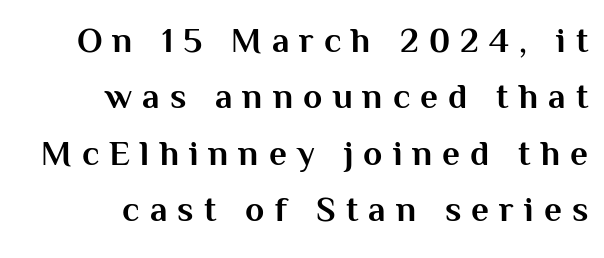
This is sans-serif lettering, the kind often seen on screens and signage. Spacing between characters has been opened up far beyond the box default. Heft: maximum for text — a bold. One-word summary of the alignment: right. Posture: vertical.
